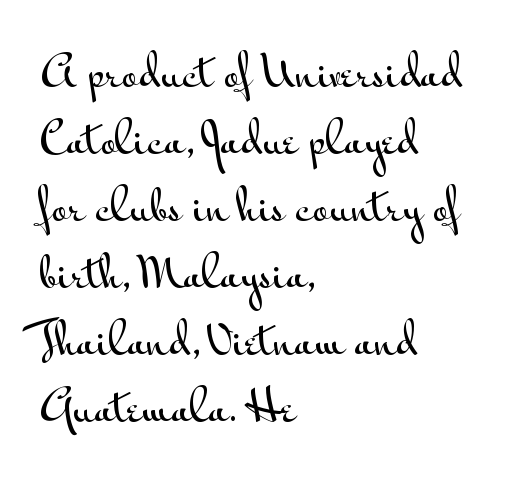
{"serif": "no", "width": "wide", "stroke_contrast": "medium", "x_height": "small", "monospaced": "no", "underline": "no", "align": "left", "line_spacing": "normal", "line_spacing_ratio": 1.56, "letter_spacing": "normal", "letter_spacing_em": 0.0, "glyph_px": 43}
